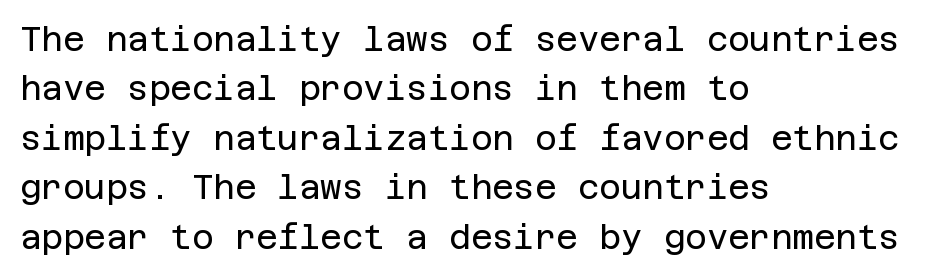
The image shows 33 px regular-weight sans-serif type, upright; set left-aligned, normal line spacing (1.5x), normal letter spacing, not underlined; low stroke contrast and a large x-height.
